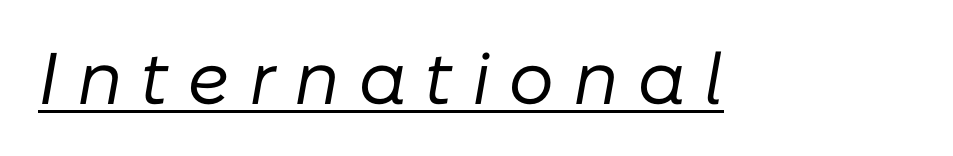
Q: Is the text bold? A: No.
Q: Is the text italic (slanted)? A: Yes, it leans right by about 10 degrees.
Q: Is the text underlined? A: Yes.
Q: Is the spacing between letters normal or unusually wide? A: Unusually wide.
Q: Width (condensed, normal, or wide)? A: Normal.
Q: Stroke contrast? A: Low.
Q: x-height? A: Medium.
Q: Monospaced? A: No.
